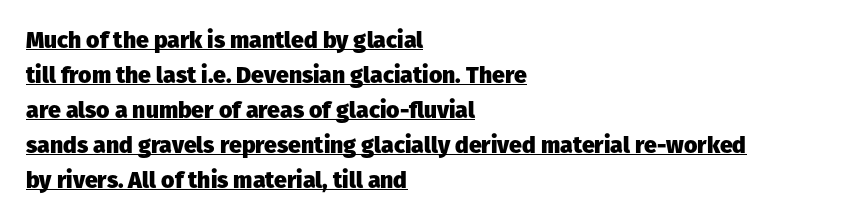
The image shows 23 px bold type, upright; set left-aligned, normal line spacing (1.52x), normal letter spacing, underlined.
